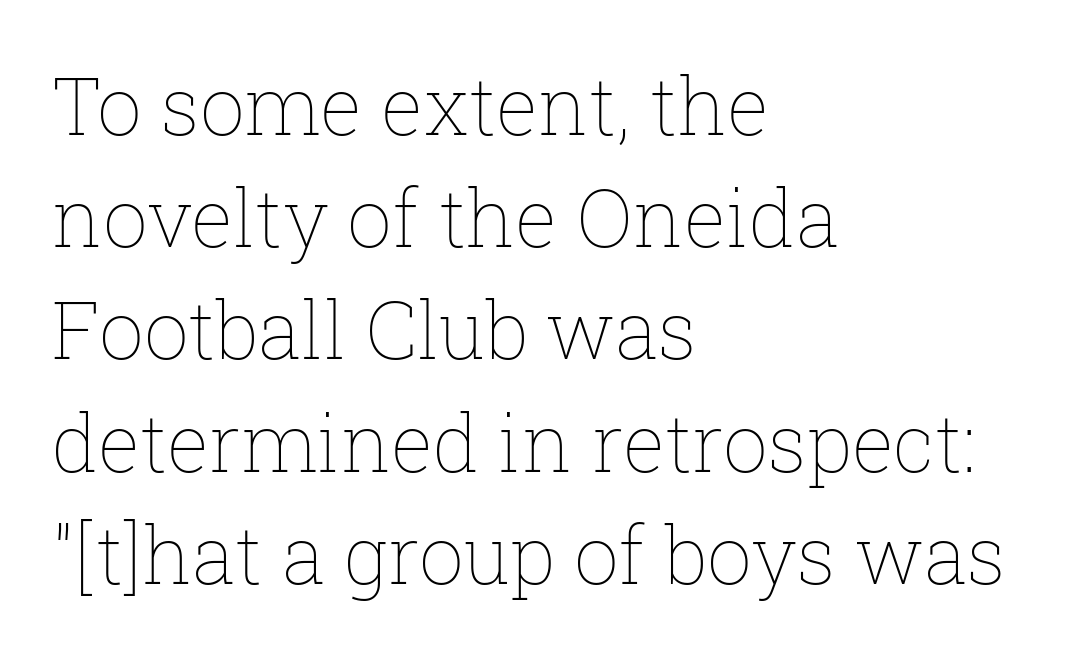
Compared with a typical body face, this is equally light or lighter still. Default kerning and tracking; the words read as compact shapes. One glance says typical: line gaps are just what's usual. Check under the words: just untouched page. Character widths vary here, with narrow letters taking less room than wide ones.
